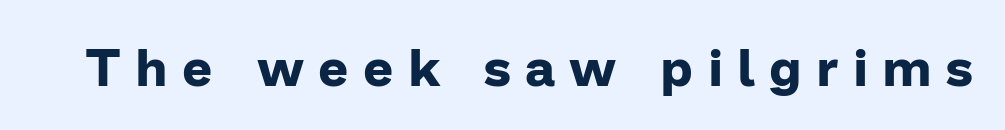
Quick note: underline off. To sum up the face: it is a sans, with no serifs. These words are printed bold, with thick strokes throughout. Character widths vary here, with narrow letters taking less room than wide ones. Someone cranked the tracking dial way up on this one.
